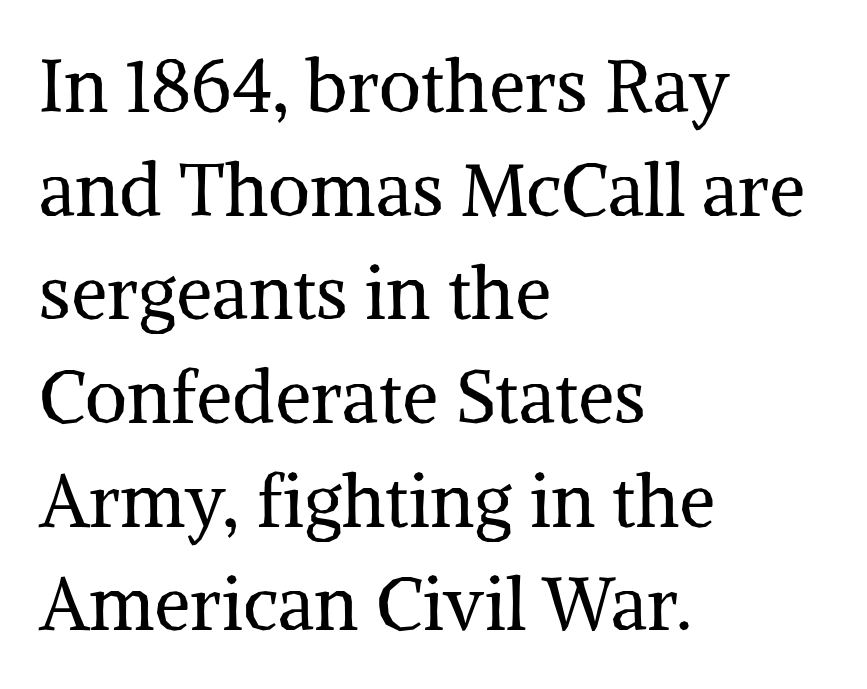
Q: Is the text bold? A: No.
Q: Is the text italic (slanted)? A: No, it is upright.
Q: Is the typeface a serif or a sans-serif typeface? A: Serif.
Q: Is the text underlined? A: No.
Q: How is the paragraph aligned? A: Left-aligned.
Q: Is the spacing between letters normal or unusually wide? A: Normal.
Q: Is the spacing between lines tight, normal or loose? A: Normal.
Q: Width (condensed, normal, or wide)? A: Normal.
Q: Stroke contrast? A: Medium.
Q: x-height? A: Medium.
Q: Monospaced? A: No.
